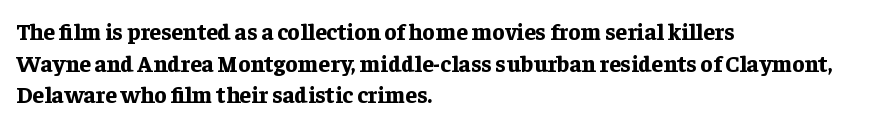
The image shows 23 px bold type, upright; set left-aligned, normal line spacing (1.38x), normal letter spacing, not underlined.
